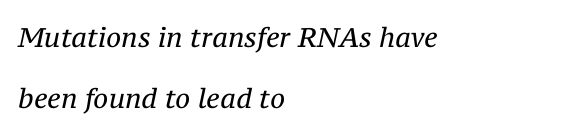
Q: Is the text bold? A: No.
Q: Is the text italic (slanted)? A: Yes, it leans right by about 12 degrees.
Q: Is the text underlined? A: No.
Q: How is the paragraph aligned? A: Left-aligned.
Q: Is the spacing between letters normal or unusually wide? A: Normal.
Q: Is the spacing between lines tight, normal or loose? A: Loose.
